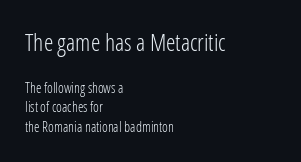
The image shows 24 px text type, upright; set left-aligned, normal line spacing (1.4x), normal letter spacing, not underlined; the first (top) block is 1.71x larger.
